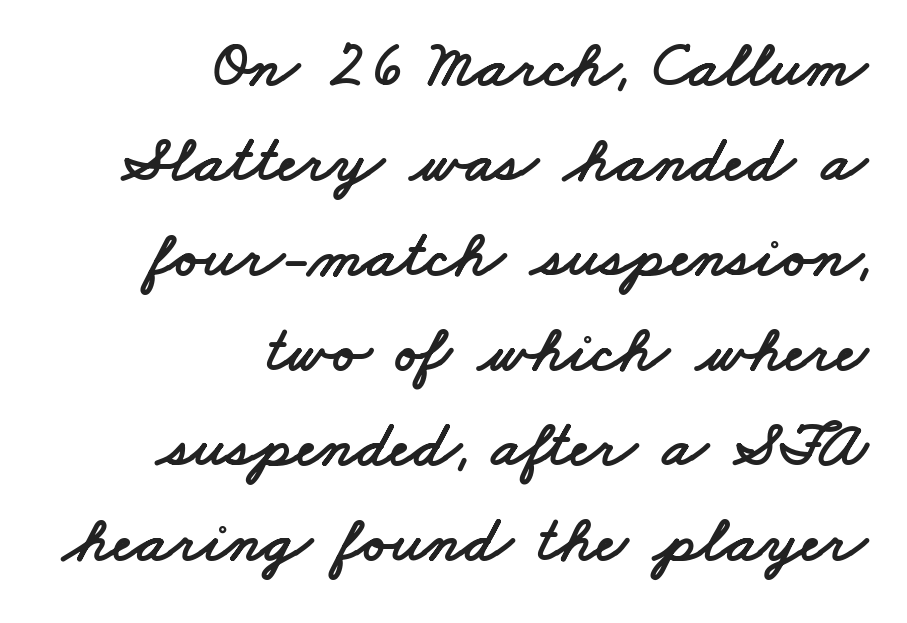
Q: Is the typeface a serif or a sans-serif typeface? A: Sans-serif.
Q: Is the text underlined? A: No.
Q: How is the paragraph aligned? A: Right-aligned.
Q: Is the spacing between letters normal or unusually wide? A: Normal.
Q: Is the spacing between lines tight, normal or loose? A: Normal.
Q: Width (condensed, normal, or wide)? A: Wide.
Q: Stroke contrast? A: Low.
Q: x-height? A: Small.
Q: Monospaced? A: No.
